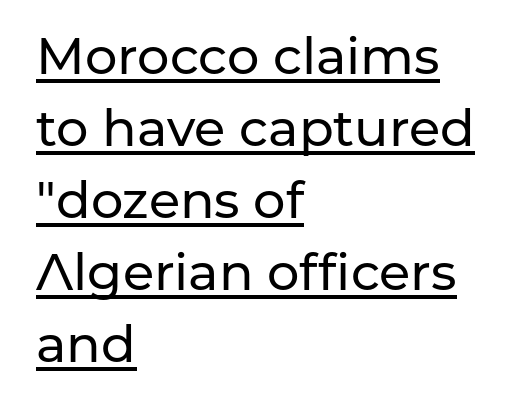
The image shows 51 px sans-serif type, upright; set left-aligned, normal line spacing (1.41x), normal letter spacing, underlined; low stroke contrast and a medium x-height.
